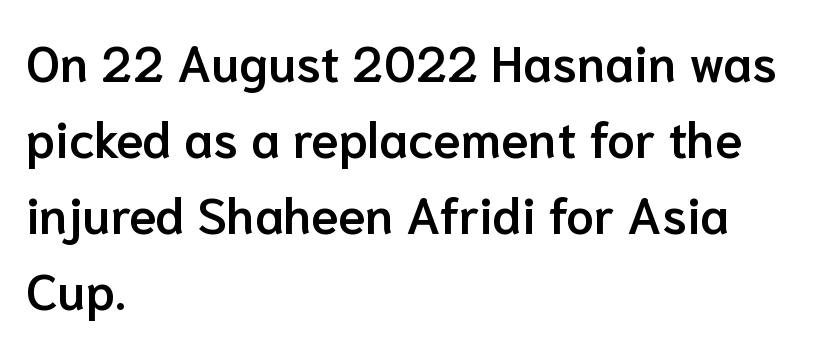
The image shows 50 px semibold sans-serif type, upright; set left-aligned, normal line spacing (1.52x), normal letter spacing, not underlined; low stroke contrast and a medium x-height.
